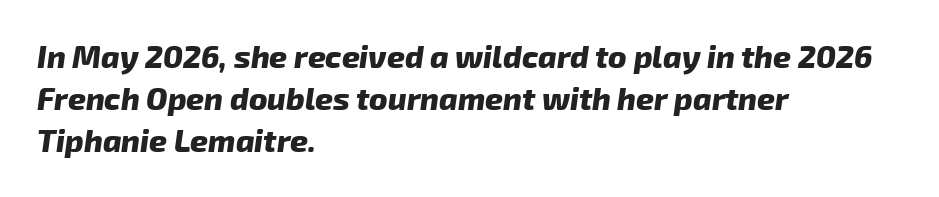
Q: Is the text bold? A: Yes.
Q: Is the text italic (slanted)? A: Yes, it leans right by about 8 degrees.
Q: Is the text underlined? A: No.
Q: How is the paragraph aligned? A: Left-aligned.
Q: Is the spacing between letters normal or unusually wide? A: Normal.
Q: Is the spacing between lines tight, normal or loose? A: Normal.
Q: Width (condensed, normal, or wide)? A: Normal.
Q: Stroke contrast? A: Low.
Q: x-height? A: Medium.
Q: Monospaced? A: No.
